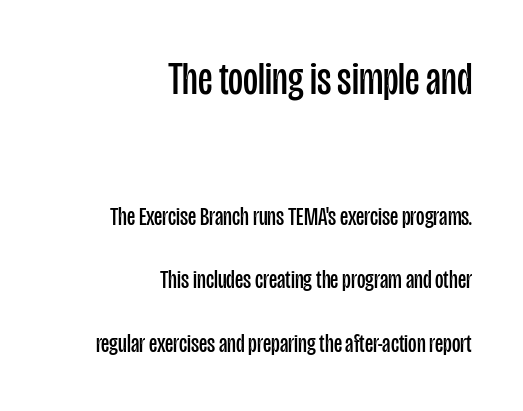
The image shows 46 px regular-weight, condensed sans-serif type, upright; set right-aligned, loose line spacing (2.44x), normal letter spacing, not underlined; the first (top) block is 1.77x larger; low stroke contrast and a large x-height.
